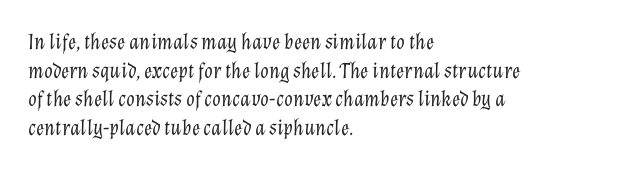
Q: Is the text bold? A: No.
Q: Is the text italic (slanted)? A: Yes, it leans right by about 12 degrees.
Q: Is the text underlined? A: No.
Q: How is the paragraph aligned? A: Left-aligned.
Q: Is the spacing between letters normal or unusually wide? A: Normal.
Q: Is the spacing between lines tight, normal or loose? A: Normal.
